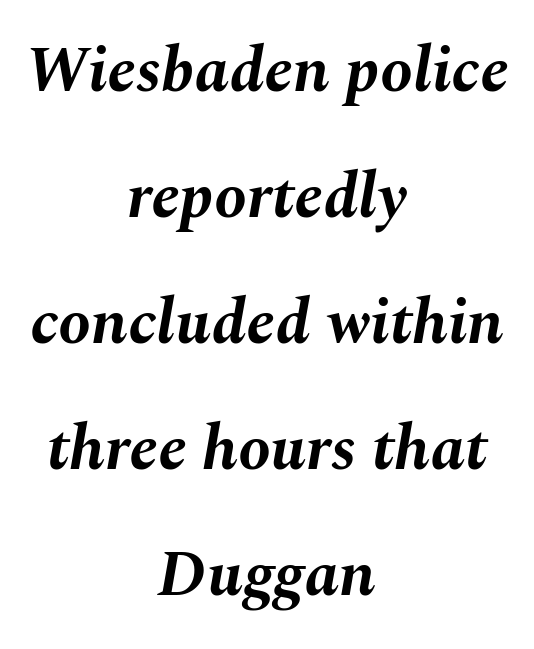
Descenders hang freely into open space. Posture: slanted. Rows of type keep a wide berth in the vertical direction. The strokes are fattened all the way to bold. The text block is weighted toward neither margin, spreading evenly from the middle. Proportional: the letters do not fall into vertical columns.
